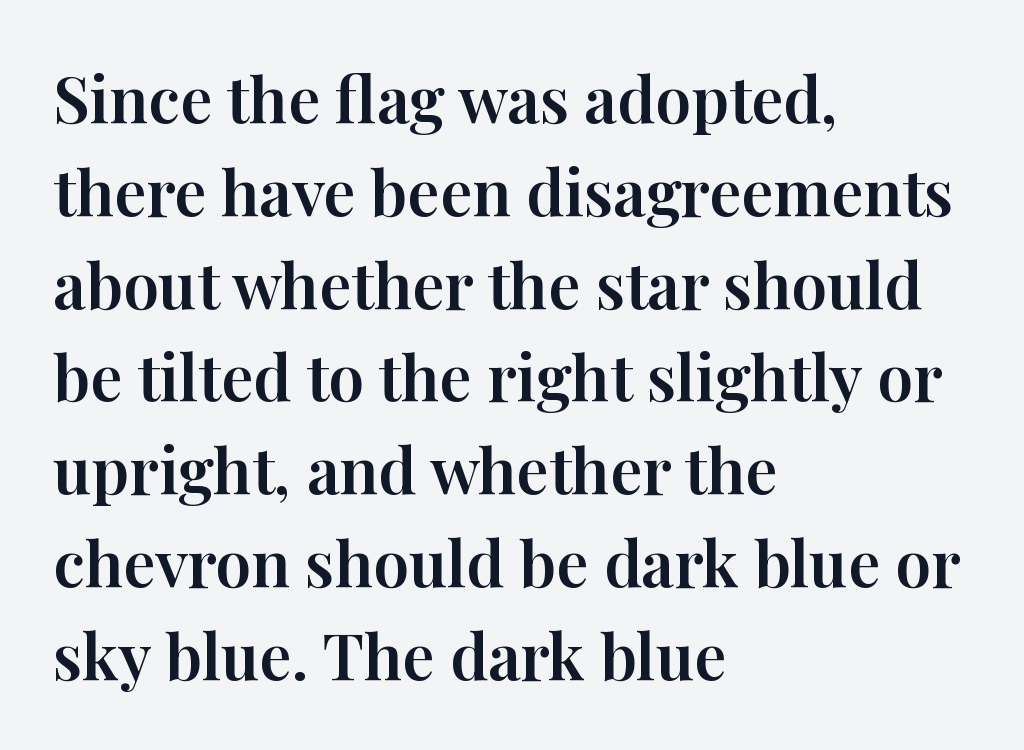
{"serif": "yes", "italic": "no", "width": "normal", "stroke_contrast": "high", "x_height": "medium", "monospaced": "no", "underline": "no", "align": "left", "line_spacing": "normal", "line_spacing_ratio": 1.45, "letter_spacing": "normal", "letter_spacing_em": 0.0, "glyph_px": 64}
